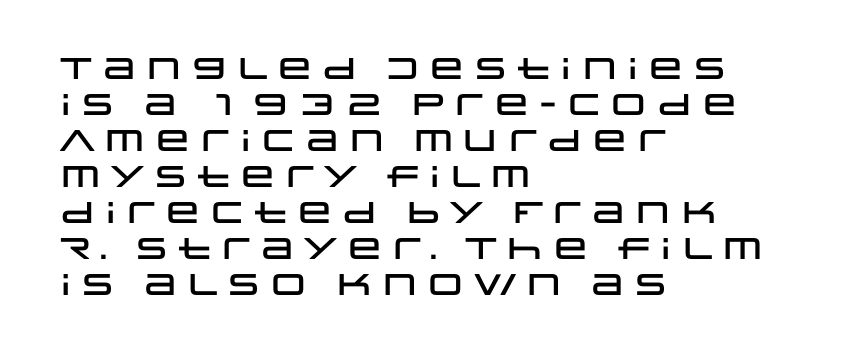
{"serif": "no", "italic": "no", "width": "wide", "stroke_contrast": "low", "x_height": "large", "monospaced": "no", "underline": "no", "align": "left", "line_spacing_ratio": 1.2, "letter_spacing": "normal", "letter_spacing_em": 0.0, "glyph_px": 30}
